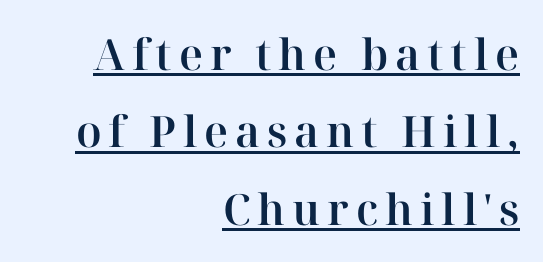
{"serif": "yes", "italic": "no", "width": "normal", "stroke_contrast": "high", "x_height": "medium", "monospaced": "no", "underline": "yes", "align": "right", "line_spacing_ratio": 1.8, "glyph_px": 43}
